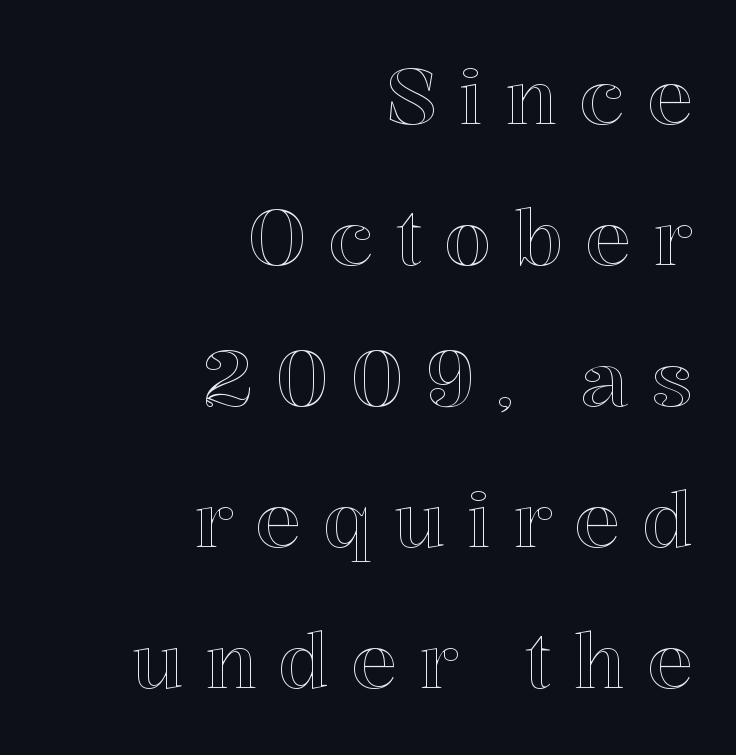
If you drew a line through each stem, it would be perfectly vertical. A typesetter would call this heavily tracked-out type. The passage shown is typed in a proportional face where columns would drift. Descender tails drop into unmarked territory. This sample is right-justified, so line beginnings fall wherever the words allow.
